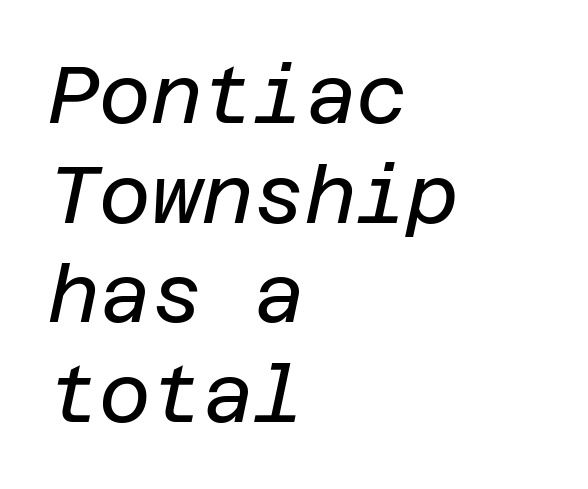
The strip under each line holds only bare page. Horizontally, the lines are justified to the leading edge only. This sample uses an oblique cut, with every glyph tilted off the vertical. In terms of letterspacing, this is plain default setting. Caption: face not bold, strokes unweighted. The designer left line spacing at the default.
